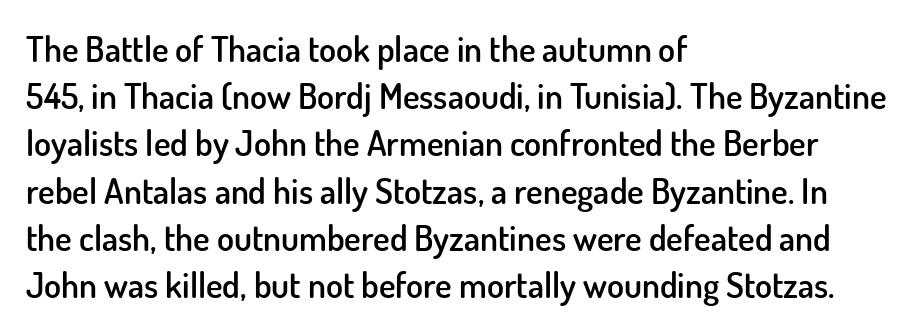
The image shows 35 px semibold sans-serif type, upright; set left-aligned, normal line spacing (1.35x), normal letter spacing, not underlined; low stroke contrast and a small x-height.
